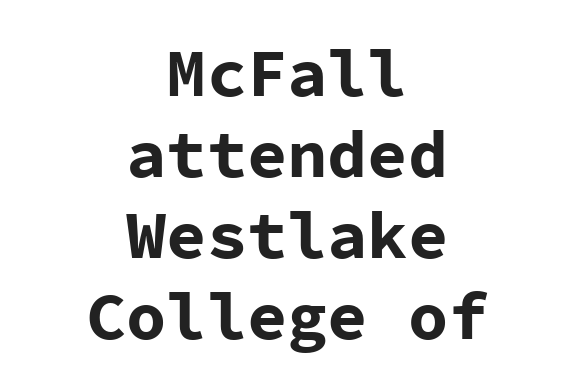
{"serif": "no", "italic": "no", "bold": "yes", "weight": "bold", "width": "normal", "stroke_contrast": "low", "x_height": "medium", "monospaced": "yes", "underline": "no", "align": "center", "line_spacing_ratio": 1.21, "letter_spacing": "normal", "letter_spacing_em": 0.0, "glyph_px": 67}
